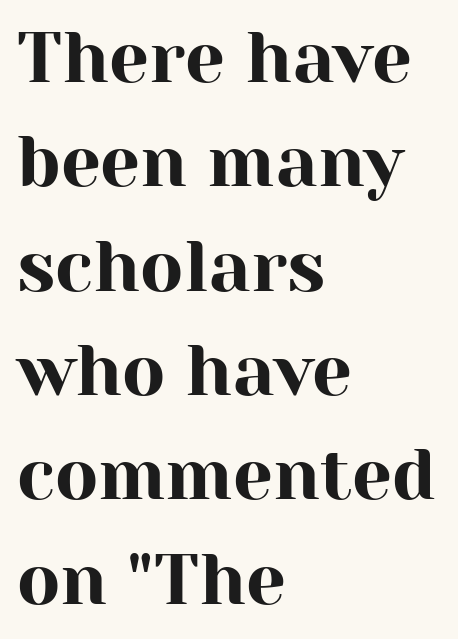
Serifs: yes, visible at the terminals of the letterforms. This sample has the flowing, uneven cadence of proportional lettering. Here the glyphs are tracked normally, forming tight word shapes. Does the leading feel generous? No, just average. Notice how the passage keeps a crisp vertical edge on the left only. The space beneath each line is pristine and unruled.
